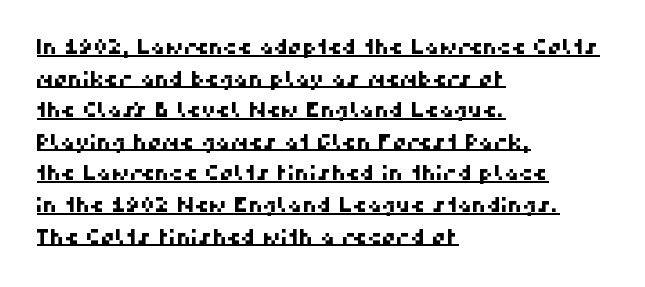
{"underline": "yes", "align": "left", "line_spacing": "normal", "line_spacing_ratio": 1.58, "letter_spacing": "normal", "letter_spacing_em": 0.0, "glyph_px": 20}
